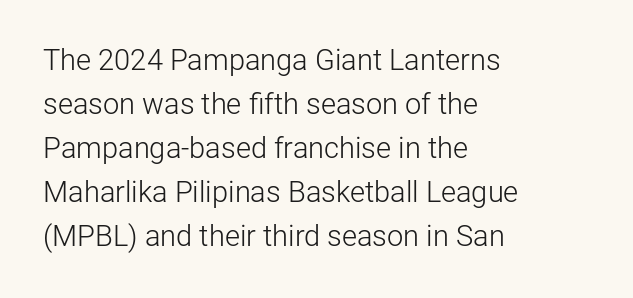
This sample has the flowing, uneven cadence of proportional lettering. Rule under the text: the space is simply empty. Unbolded letterforms with no extra heft. Whoever set this chose a conventional vertical rhythm. The rendering keeps characters at their native spacing. Do the letters lean? They stand straight.
